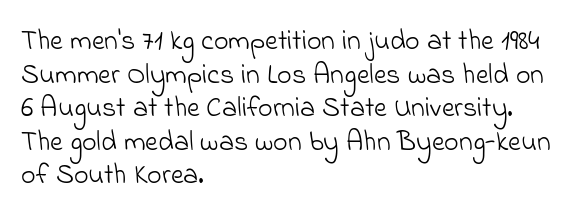
Glyph-to-glyph distance matches everyday printed text. Proportional: the letters do not fall into vertical columns. Reading down the block, your eye returns to a fixed left position each line. In terms of letterform style, serifs are entirely absent. Letters have the restrained weight of plain body copy at most. Unmarked baselines from the first word to the last.
